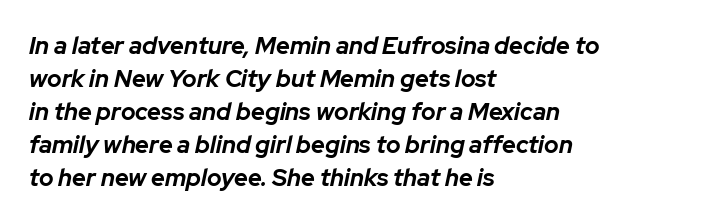
Letters rest on an invisible, unmarked baseline. The lettering tilts uniformly, giving the passage an italic look. Stroke thickness is high; the sample reads as a true bold. One-word summary of the alignment: left. Regarding leading, the lines here are spaced in the standard way.
